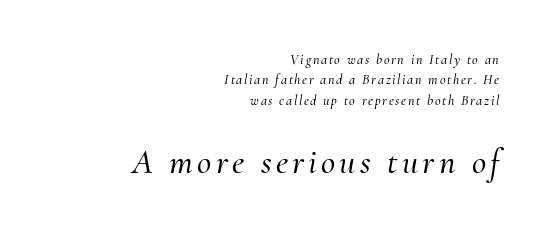
Font category for this specimen: serif. Unmarked baselines from the first word to the last. Teacher's note: observe the even right margin — that is flush-right alignment. The vertical gap from one line to the next is medium. Posture: slanted.
